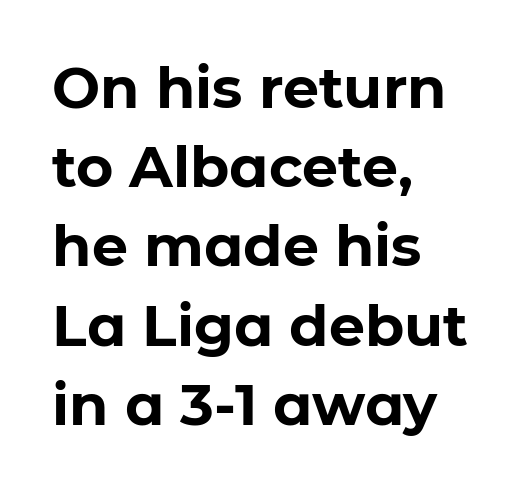
{"serif": "no", "italic": "no", "bold": "yes", "weight": "bold", "width": "normal", "stroke_contrast": "low", "x_height": "medium", "monospaced": "no", "underline": "no", "align": "left", "line_spacing": "normal", "line_spacing_ratio": 1.39, "letter_spacing": "normal", "letter_spacing_em": 0.0, "glyph_px": 57}
